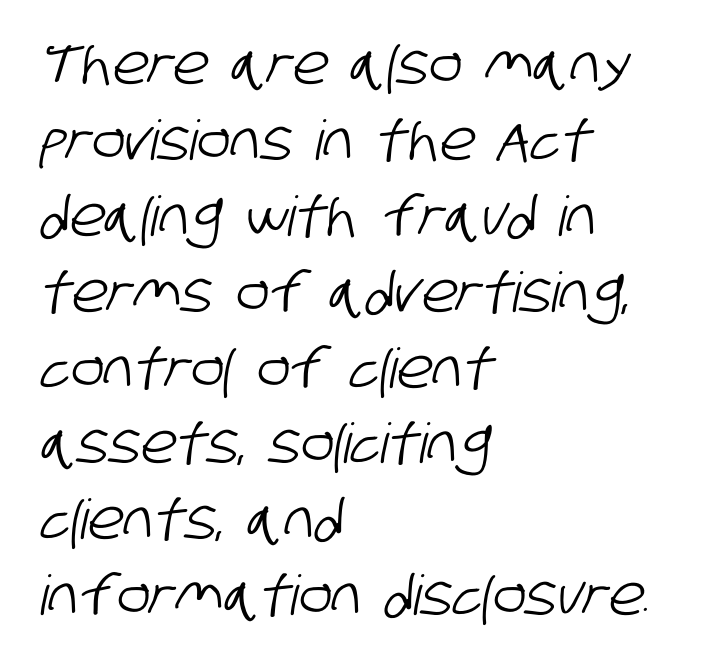
{"serif": "no", "width": "condensed", "stroke_contrast": "low", "x_height": "large", "monospaced": "no", "underline": "no", "align": "left", "line_spacing": "normal", "line_spacing_ratio": 1.38, "letter_spacing": "normal", "letter_spacing_em": 0.0, "glyph_px": 55}
